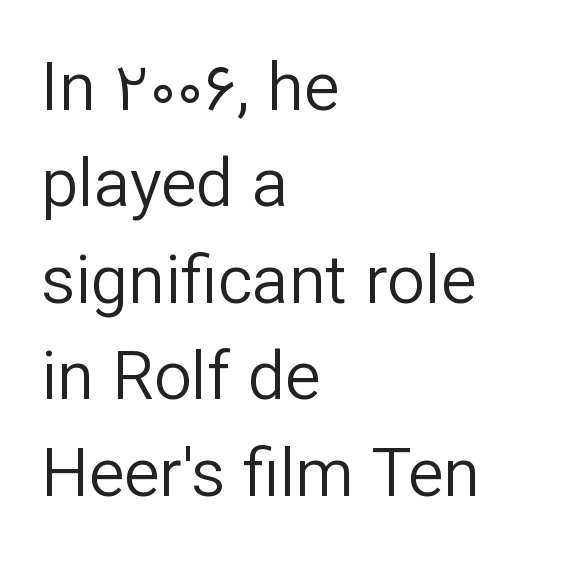
The image shows 67 px regular-weight sans-serif type, upright; set left-aligned, normal line spacing (1.44x), normal letter spacing, not underlined; low stroke contrast and a medium x-height.
